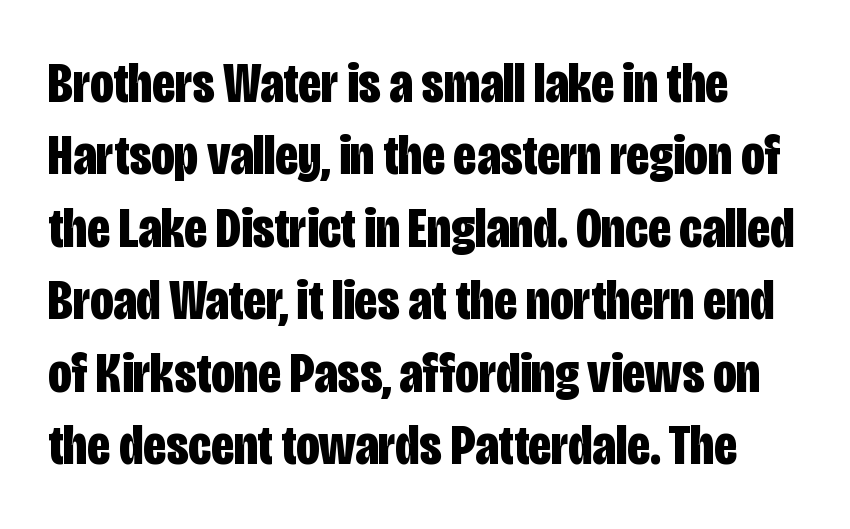
{"serif": "no", "italic": "no", "bold": "yes", "weight": "bold", "width": "condensed", "stroke_contrast": "low", "x_height": "large", "monospaced": "no", "underline": "no", "line_spacing": "normal", "line_spacing_ratio": 1.25, "letter_spacing": "normal", "letter_spacing_em": 0.0, "glyph_px": 58}
